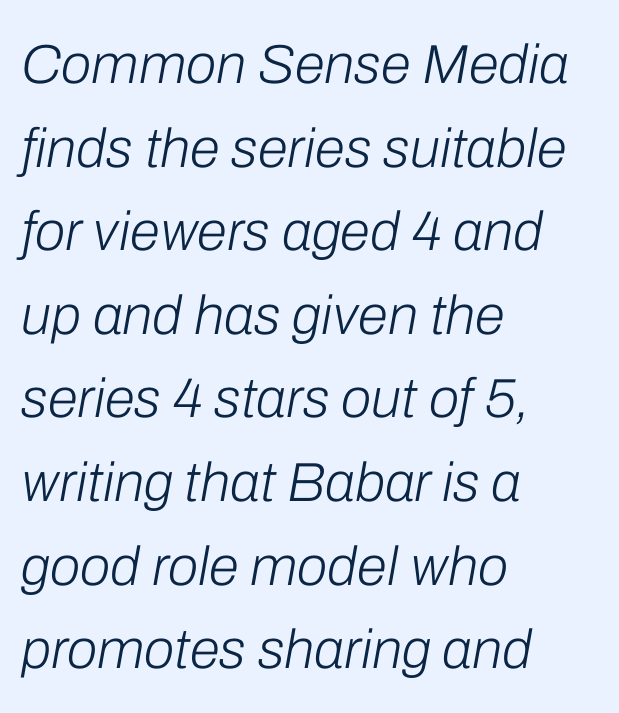
Proportional: the letters do not fall into vertical columns. The passage shown is not underscored anywhere. Default kerning and tracking; the words read as compact shapes. No extra ink here — the face is not bold.
